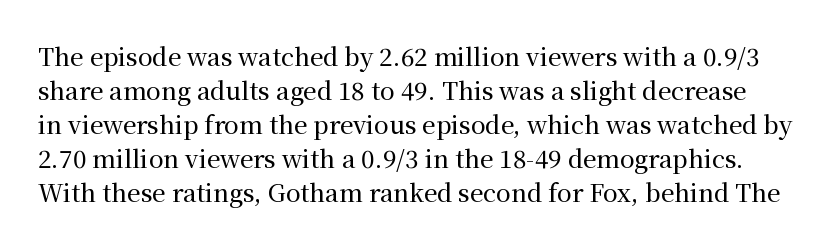
Letters rest on an invisible, unmarked baseline. Whoever set this chose a conventional vertical rhythm. Nope, not italic — everything's standing straight. In terms of letterspacing, this is plain default setting.
